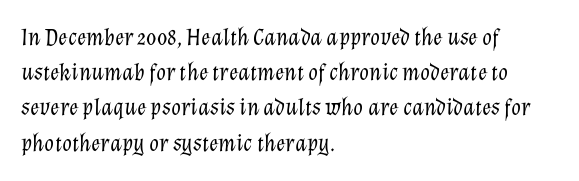
The image shows 25 px text type, italic (leaning right); set left-aligned, normal line spacing (1.41x), normal letter spacing, not underlined.
